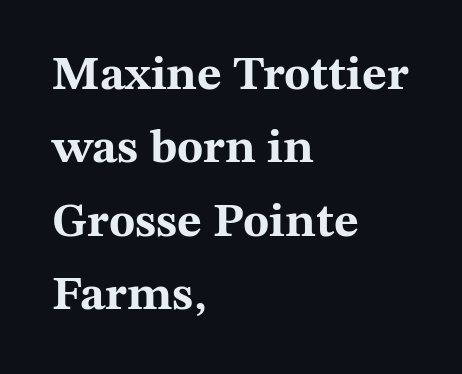
The image shows 48 px bold, wide serif type, upright; set left-aligned, normal line spacing (1.53x), normal letter spacing, not underlined; medium stroke contrast and a medium x-height.
